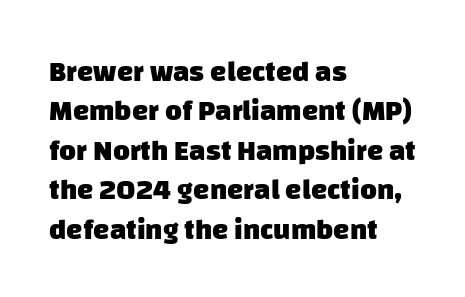
{"serif": "no", "bold": "yes", "weight": "heavy", "width": "normal", "stroke_contrast": "low", "x_height": "large", "monospaced": "no", "underline": "no", "align": "left", "line_spacing": "normal", "line_spacing_ratio": 1.36, "letter_spacing": "normal", "letter_spacing_em": 0.0, "glyph_px": 29}
